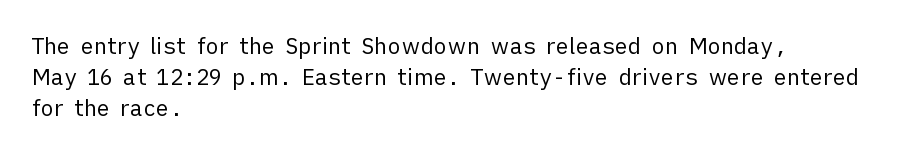
Summary of vertical rhythm: regular, with standard interline spacing. Short note: letters normally spaced. The font's upright variant was chosen for this text. Casual observation: everything's shoved over to the left.
